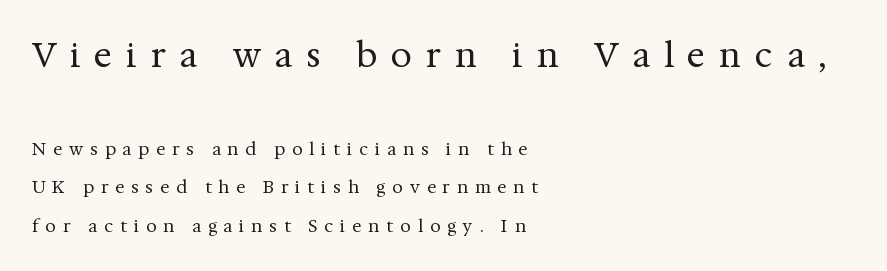
{"serif": "yes", "italic": "no", "bold": "no", "weight": "regular", "width": "normal", "stroke_contrast": "medium", "x_height": "medium", "monospaced": "no", "underline": "no", "align": "left", "line_spacing": "loose", "line_spacing_ratio": 2.28, "letter_spacing": "wide", "letter_spacing_em": 0.41, "larger_block": "first", "size_ratio": 2.0, "glyph_px": 34}
